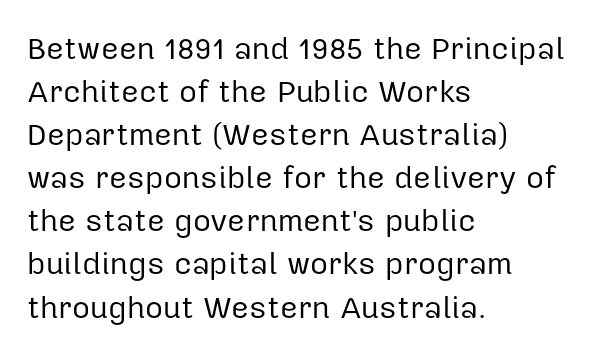
The image shows 31 px regular-weight sans-serif type, upright; set left-aligned, normal line spacing (1.39x), normal letter spacing, not underlined; low stroke contrast and a medium x-height.
